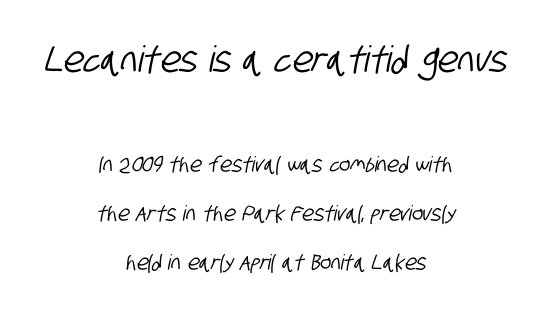
Baseline-to-baseline distance is far greater than the letter height. The typesetter chose a symmetrical, centered arrangement here. Glance below the letters and you will spot only blank space. You could not count columns in this text — the font is proportionally spaced. Reading top to bottom, the characters get smaller at the block break.
